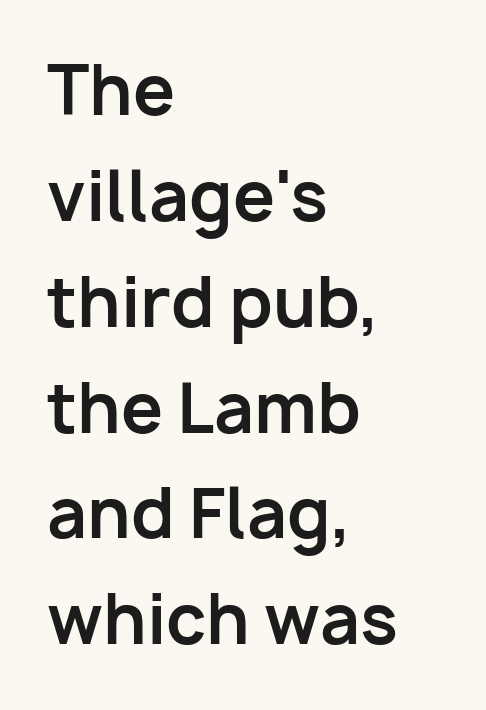
Q: Is the text bold? A: Yes.
Q: Is the text italic (slanted)? A: No, it is upright.
Q: Is the typeface a serif or a sans-serif typeface? A: Sans-serif.
Q: Is the text underlined? A: No.
Q: How is the paragraph aligned? A: Left-aligned.
Q: Is the spacing between letters normal or unusually wide? A: Normal.
Q: Is the spacing between lines tight, normal or loose? A: Normal.
Q: Width (condensed, normal, or wide)? A: Normal.
Q: Stroke contrast? A: Low.
Q: x-height? A: Medium.
Q: Monospaced? A: No.
